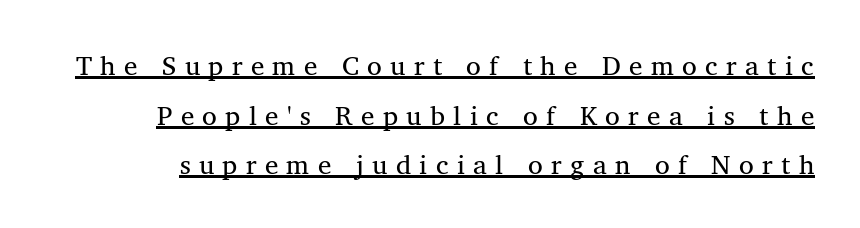
Q: Is the text bold? A: No.
Q: Is the text italic (slanted)? A: No, it is upright.
Q: Is the text underlined? A: Yes.
Q: Is the spacing between letters normal or unusually wide? A: Unusually wide.
